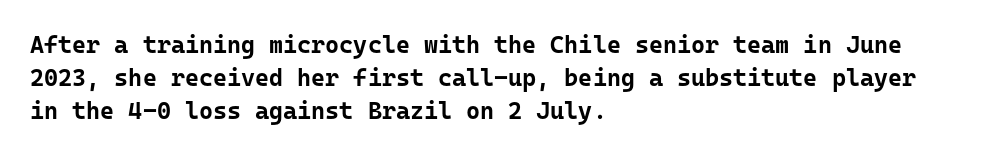
{"italic": "no", "bold": "yes", "underline": "no", "align": "left", "line_spacing": "normal", "line_spacing_ratio": 1.38, "letter_spacing": "normal", "letter_spacing_em": 0.0, "glyph_px": 24}
